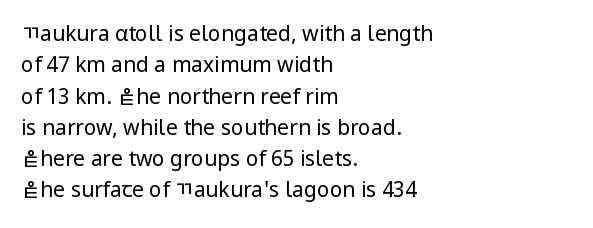
{"italic": "no", "bold": "no", "underline": "no", "align": "left", "line_spacing": "normal", "line_spacing_ratio": 1.49, "letter_spacing": "normal", "letter_spacing_em": 0.0, "glyph_px": 21}
